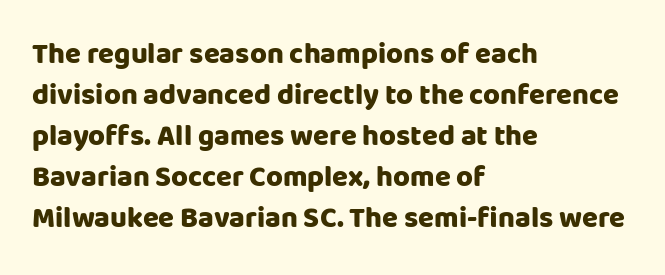
Q: Is the text bold? A: Yes.
Q: Is the text italic (slanted)? A: No, it is upright.
Q: Is the typeface a serif or a sans-serif typeface? A: Sans-serif.
Q: Is the text underlined? A: No.
Q: How is the paragraph aligned? A: Left-aligned.
Q: Is the spacing between letters normal or unusually wide? A: Normal.
Q: Is the spacing between lines tight, normal or loose? A: Normal.
Q: Width (condensed, normal, or wide)? A: Normal.
Q: Stroke contrast? A: Low.
Q: x-height? A: Large.
Q: Monospaced? A: No.
